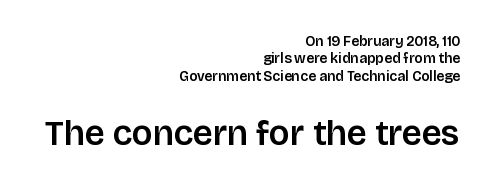
{"serif": "no", "italic": "no", "width": "normal", "stroke_contrast": "low", "x_height": "large", "monospaced": "no", "underline": "no", "align": "right", "line_spacing": "normal", "line_spacing_ratio": 1.25, "letter_spacing": "normal", "letter_spacing_em": 0.0, "larger_block": "second", "size_ratio": 2.5, "glyph_px": 35}
